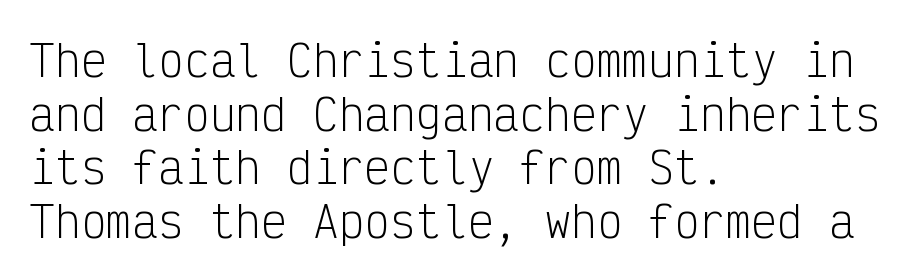
Q: Is the text bold? A: No.
Q: Is the text italic (slanted)? A: No, it is upright.
Q: Is the typeface a serif or a sans-serif typeface? A: Sans-serif.
Q: Is the text underlined? A: No.
Q: How is the paragraph aligned? A: Left-aligned.
Q: Is the spacing between letters normal or unusually wide? A: Normal.
Q: Is the spacing between lines tight, normal or loose? A: Normal.
Q: Width (condensed, normal, or wide)? A: Condensed.
Q: Stroke contrast? A: Low.
Q: x-height? A: Medium.
Q: Monospaced? A: Yes.
